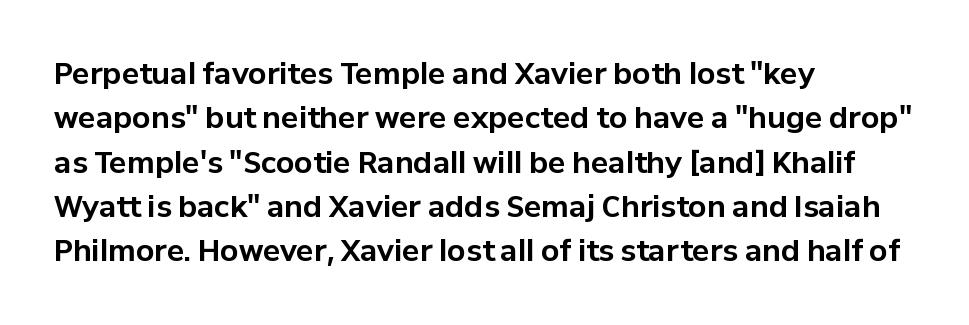
The image shows 29 px bold sans-serif type, upright; set left-aligned, normal line spacing (1.53x), normal letter spacing, not underlined; low stroke contrast and a medium x-height.
